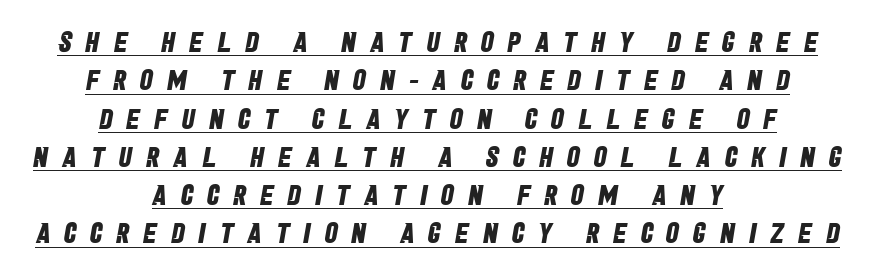
Both edges are ragged and mirror each other, which tells us the setting is centered. These lines are rendered in a variable-pitch font. These lines have a slow, spaced-out rhythm from letter to letter. Check where the strokes stop: nothing finishes them off — pure sans. The sample's only ornament is a line tracing under the words. Does the leading feel generous? No, just average.
